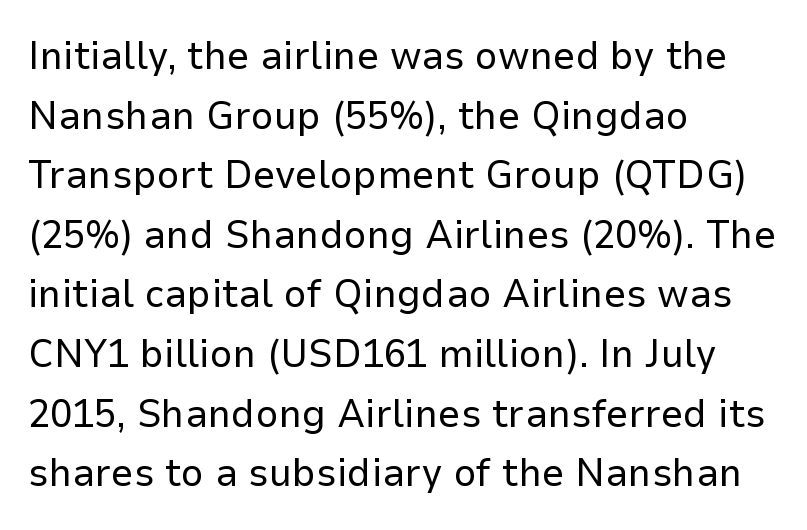
{"serif": "no", "italic": "no", "bold": "no", "weight": "regular", "width": "normal", "stroke_contrast": "low", "x_height": "medium", "monospaced": "no", "underline": "no", "align": "left", "line_spacing": "normal", "line_spacing_ratio": 1.49, "letter_spacing": "normal", "letter_spacing_em": 0.0, "glyph_px": 40}
